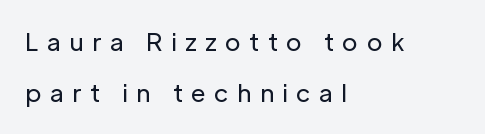
Q: Is the text bold? A: No.
Q: Is the text italic (slanted)? A: No, it is upright.
Q: Is the text underlined? A: No.
Q: How is the paragraph aligned? A: Left-aligned.
Q: Is the spacing between letters normal or unusually wide? A: Unusually wide.
Q: Is the spacing between lines tight, normal or loose? A: Loose.
